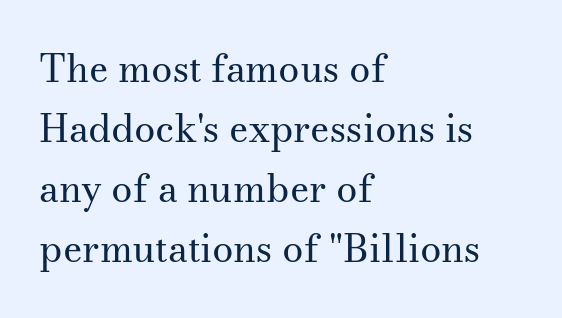
{"serif": "yes", "italic": "no", "bold": "no", "weight": "regular", "width": "normal", "stroke_contrast": "medium", "x_height": "small", "monospaced": "no", "underline": "no", "align": "left", "line_spacing": "normal", "line_spacing_ratio": 1.58, "letter_spacing": "normal", "letter_spacing_em": 0.0, "glyph_px": 38}
